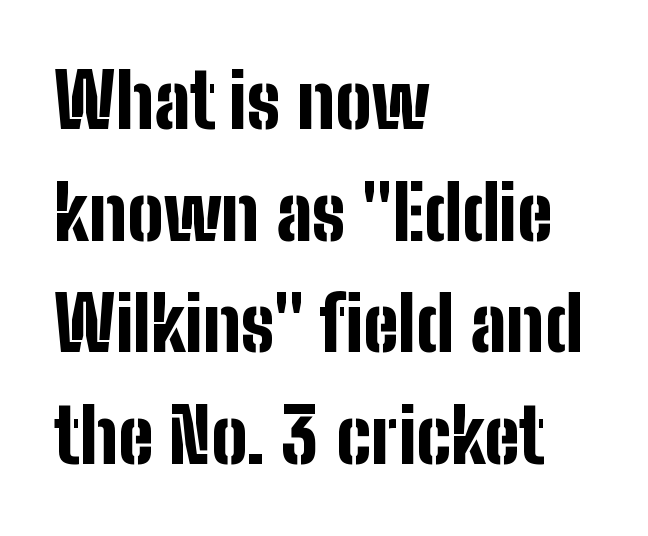
The image shows 76 px bold, condensed sans-serif type, upright; set left-aligned, normal line spacing (1.47x), normal letter spacing, not underlined; low stroke contrast and a medium x-height.
